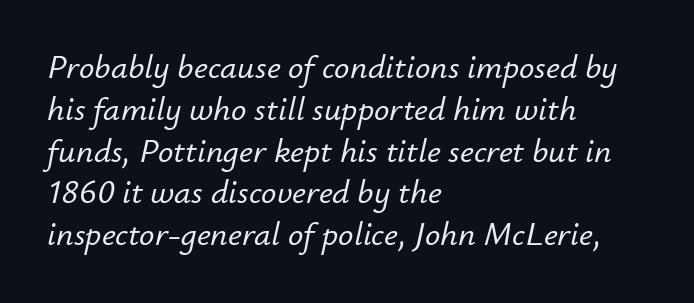
Is the block centered? No — it sits flush against the left margin. The glyphs look as if they've been sheared to an angle. A typesetter would call this proportional, since set widths differ per character. Is the letter spacing exaggerated? No — it looks like the ordinary default. Type without underlining.
